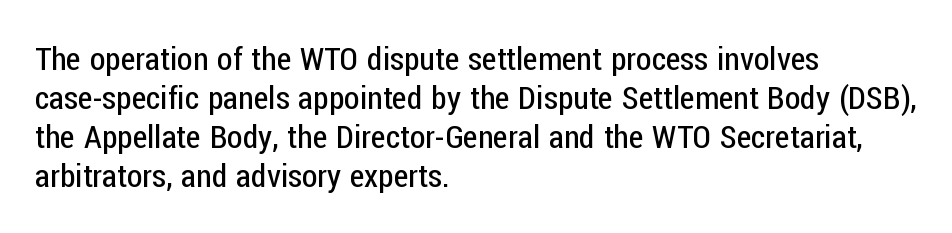
Q: Is the text bold? A: No.
Q: Is the text italic (slanted)? A: No, it is upright.
Q: Is the typeface a serif or a sans-serif typeface? A: Sans-serif.
Q: Is the text underlined? A: No.
Q: How is the paragraph aligned? A: Left-aligned.
Q: Is the spacing between letters normal or unusually wide? A: Normal.
Q: Width (condensed, normal, or wide)? A: Condensed.
Q: Stroke contrast? A: Low.
Q: x-height? A: Medium.
Q: Monospaced? A: No.
